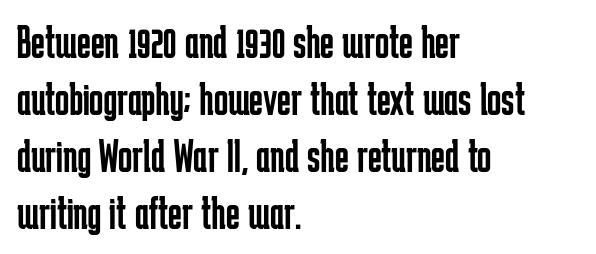
{"serif": "no", "italic": "no", "bold": "no", "weight": "regular", "width": "condensed", "stroke_contrast": "low", "x_height": "medium", "monospaced": "no", "underline": "no", "align": "left", "line_spacing_ratio": 1.21, "letter_spacing": "normal", "letter_spacing_em": 0.0, "glyph_px": 47}
